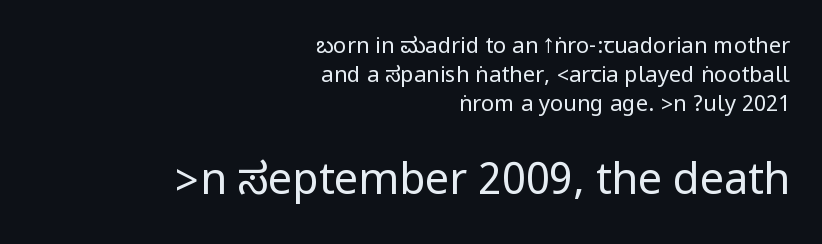
The image shows 43 px regular-weight, condensed sans-serif type, upright; set right-aligned, normal line spacing (1.32x), normal letter spacing, not underlined; the second (bottom) block is 1.95x larger; low stroke contrast.
